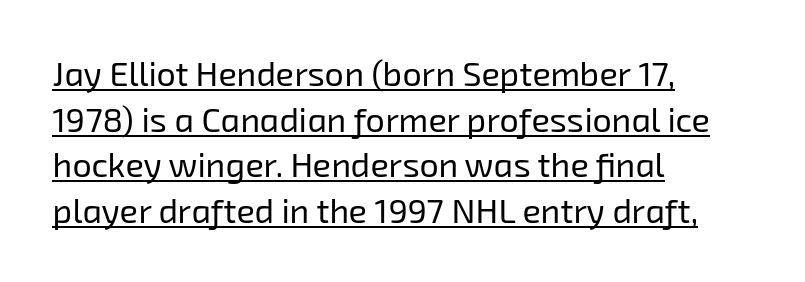
{"serif": "no", "bold": "no", "weight": "regular", "width": "normal", "stroke_contrast": "low", "x_height": "medium", "monospaced": "no", "underline": "yes", "align": "left", "line_spacing": "normal", "line_spacing_ratio": 1.34, "letter_spacing": "normal", "letter_spacing_em": 0.0, "glyph_px": 34}
